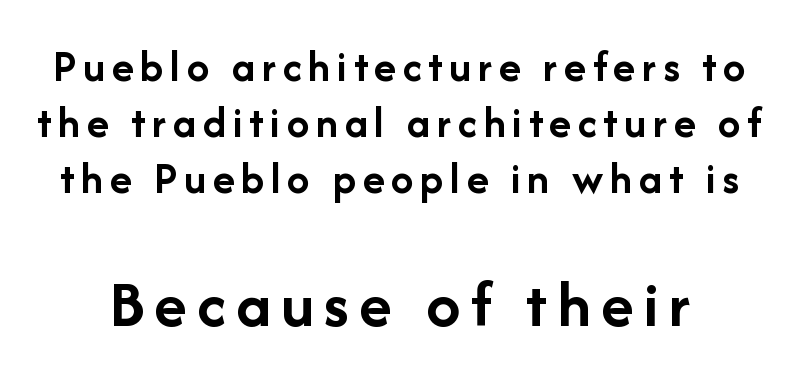
{"serif": "no", "italic": "no", "bold": "yes", "weight": "semibold", "width": "normal", "stroke_contrast": "low", "x_height": "medium", "monospaced": "no", "underline": "no", "line_spacing_ratio": 1.24, "larger_block": "second", "size_ratio": 1.51, "glyph_px": 68}
